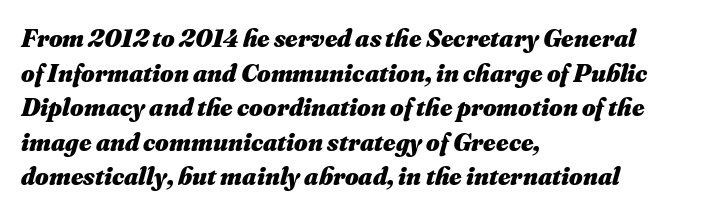
Q: Is the text bold? A: Yes.
Q: Is the text italic (slanted)? A: Yes, it leans right by about 16 degrees.
Q: Is the text underlined? A: No.
Q: How is the paragraph aligned? A: Left-aligned.
Q: Is the spacing between letters normal or unusually wide? A: Normal.
Q: Is the spacing between lines tight, normal or loose? A: Normal.
